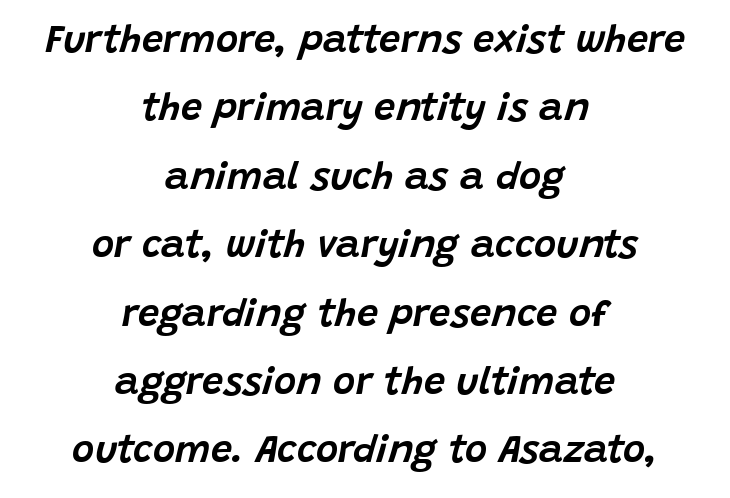
{"italic": "yes", "lean": "right", "slant_degrees": 15, "width": "normal", "stroke_contrast": "low", "x_height": "large", "monospaced": "no", "underline": "no", "align": "center", "line_spacing_ratio": 1.8, "letter_spacing": "normal", "letter_spacing_em": 0.0, "glyph_px": 38}
